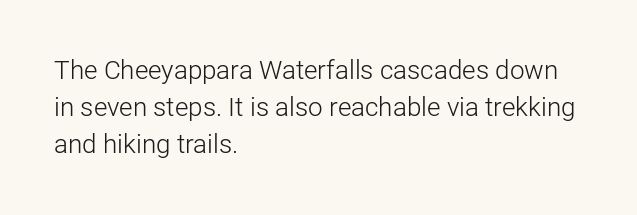
{"italic": "no", "bold": "no", "underline": "no", "align": "left", "line_spacing": "normal", "line_spacing_ratio": 1.43, "letter_spacing": "normal", "letter_spacing_em": 0.0, "glyph_px": 26}
